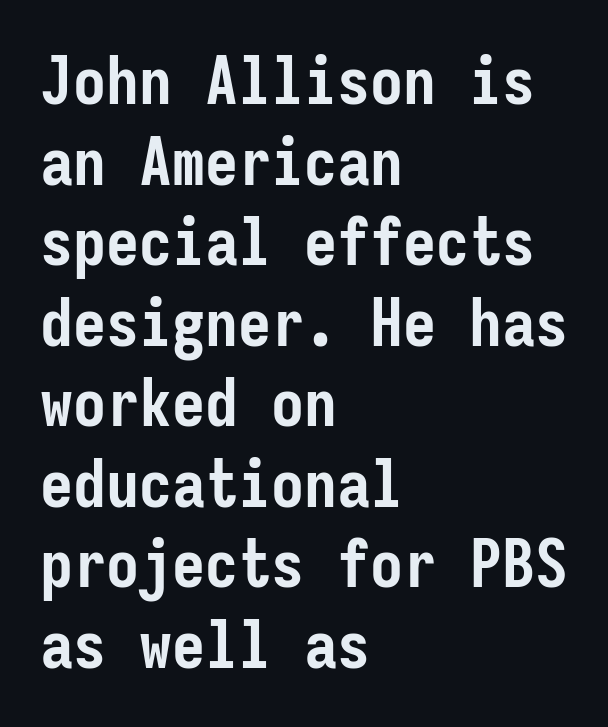
Q: Is the text bold? A: Yes.
Q: Is the text italic (slanted)? A: No, it is upright.
Q: Is the typeface a serif or a sans-serif typeface? A: Sans-serif.
Q: Is the text underlined? A: No.
Q: How is the paragraph aligned? A: Left-aligned.
Q: Is the spacing between letters normal or unusually wide? A: Normal.
Q: Width (condensed, normal, or wide)? A: Condensed.
Q: Stroke contrast? A: Low.
Q: x-height? A: Medium.
Q: Monospaced? A: Yes.
